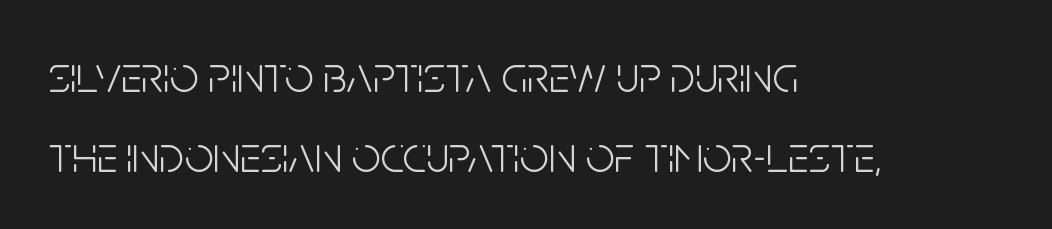
{"serif": "no", "italic": "no", "bold": "no", "weight": "light", "width": "condensed", "stroke_contrast": "low", "x_height": "large", "monospaced": "no", "underline": "no", "align": "left", "line_spacing": "normal", "line_spacing_ratio": 1.57, "letter_spacing": "normal", "letter_spacing_em": 0.0, "glyph_px": 51}
